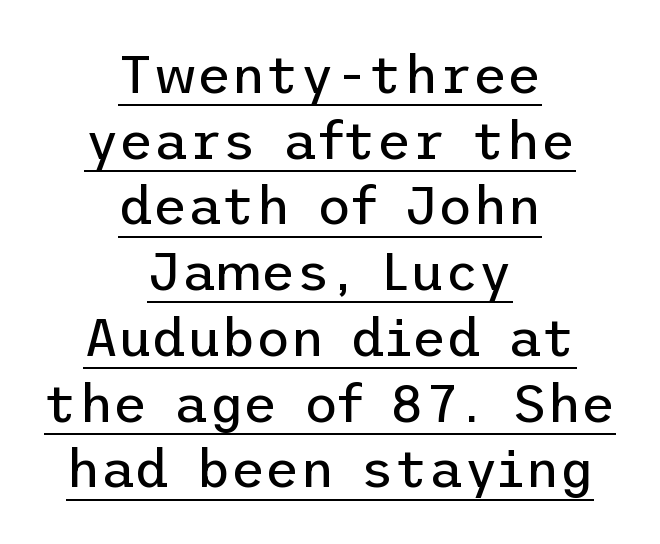
{"serif": "no", "italic": "no", "bold": "no", "weight": "regular", "width": "normal", "stroke_contrast": "low", "x_height": "medium", "underline": "yes", "align": "center", "line_spacing_ratio": 1.24, "letter_spacing": "normal", "letter_spacing_em": 0.0, "glyph_px": 53}
